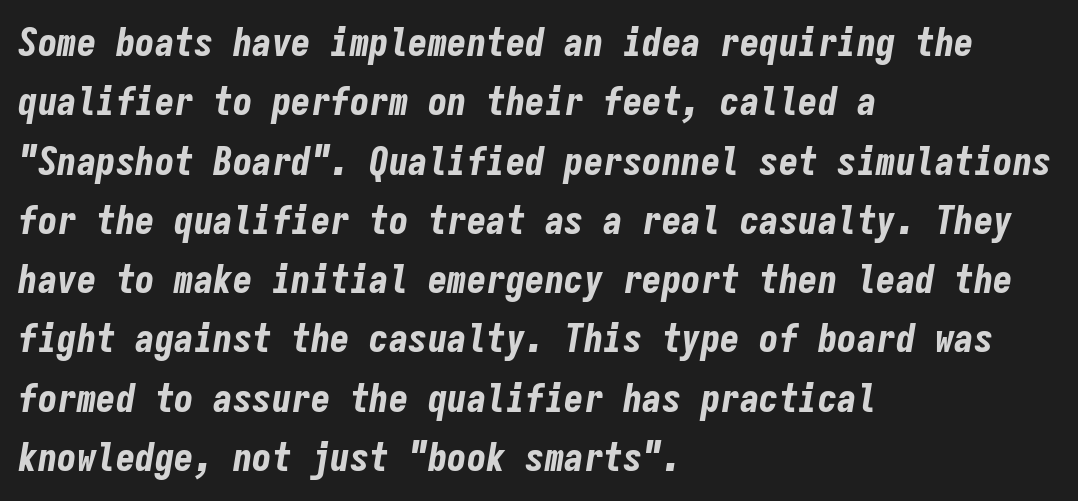
The image shows 39 px bold, condensed type, italic (leaning right), monospaced; set left-aligned, normal line spacing (1.52x), normal letter spacing, not underlined; low stroke contrast and a medium x-height.
